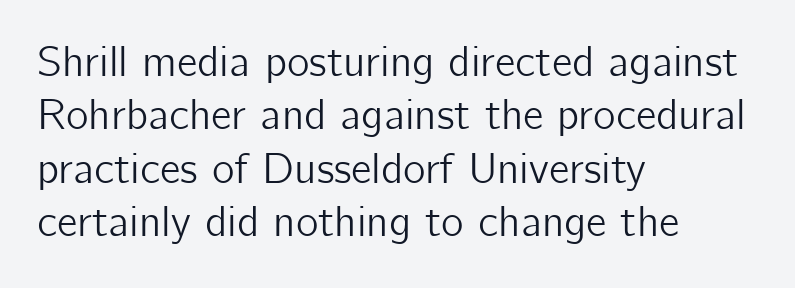
{"serif": "no", "italic": "no", "width": "normal", "stroke_contrast": "low", "x_height": "medium", "monospaced": "no", "underline": "no", "align": "left", "line_spacing_ratio": 1.24, "letter_spacing": "normal", "letter_spacing_em": 0.0, "glyph_px": 43}
